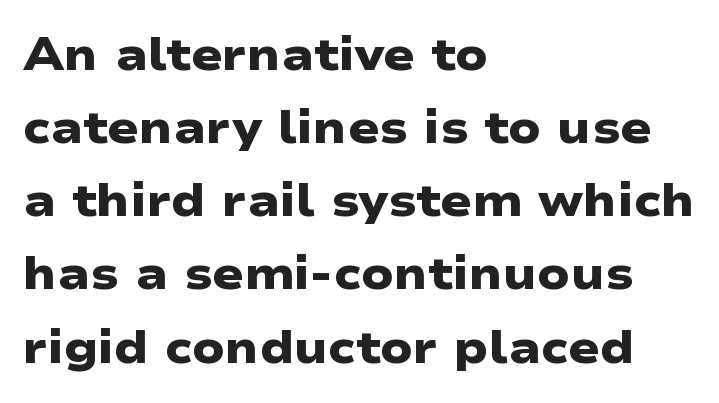
The text block is weighted toward the left margin, trailing off unevenly rightward. Is there much room between lines? A standard amount, neither cramped nor airy. Font category for this specimen: sans-serif. The letterforms sit shoulder to shoulder at normal distance.
